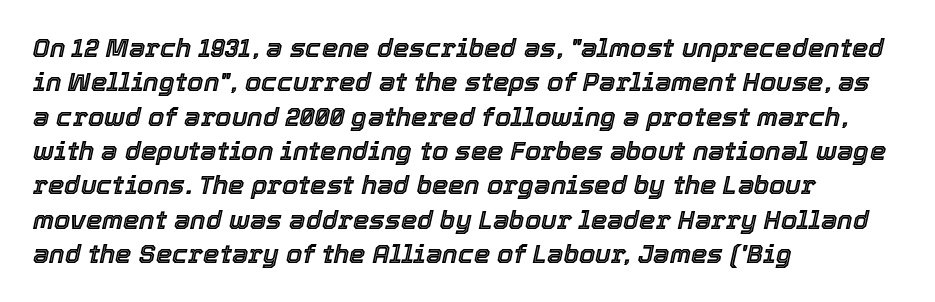
The image shows 26 px text type, italic (leaning right); set left-aligned, normal line spacing (1.32x), normal letter spacing, not underlined.
